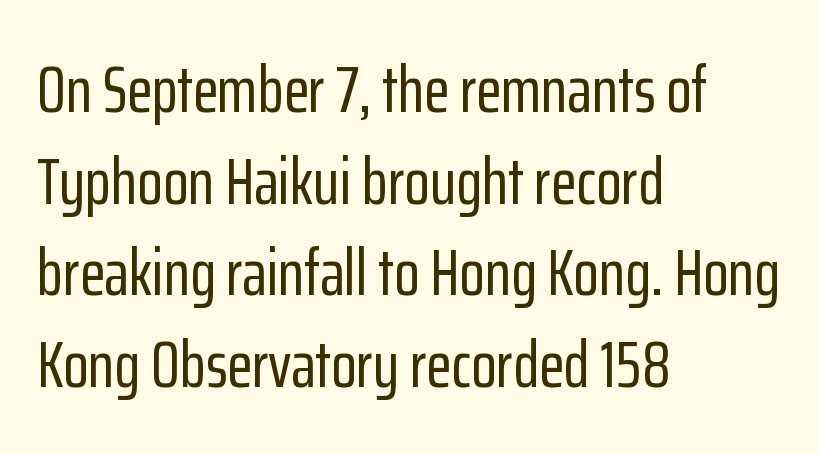
The image shows 66 px condensed sans-serif type, upright; set left-aligned, normal line spacing (1.39x), normal letter spacing, not underlined; low stroke contrast and a medium x-height.
